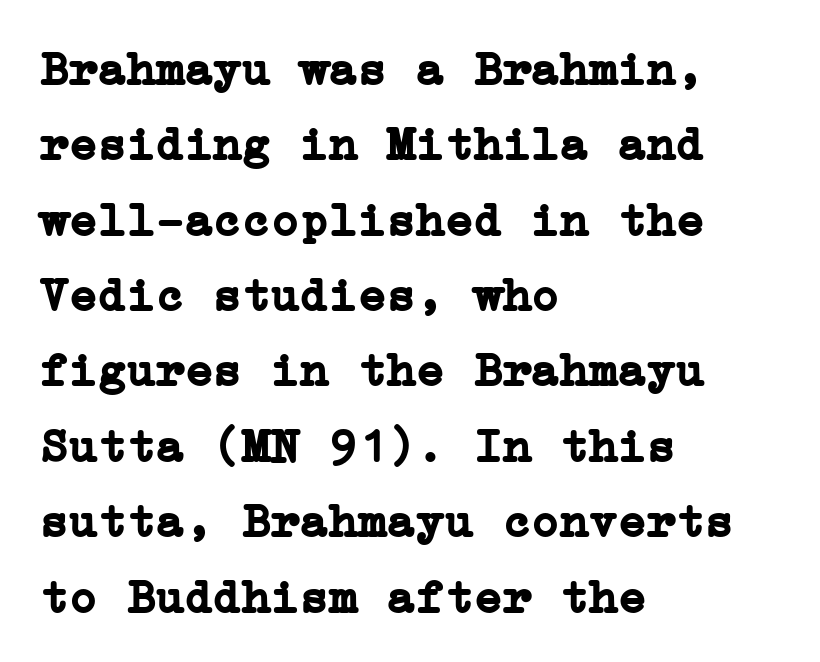
Q: Is the text bold? A: Yes.
Q: Is the text italic (slanted)? A: No, it is upright.
Q: Is the typeface a serif or a sans-serif typeface? A: Serif.
Q: Is the text underlined? A: No.
Q: How is the paragraph aligned? A: Left-aligned.
Q: Is the spacing between letters normal or unusually wide? A: Normal.
Q: Is the spacing between lines tight, normal or loose? A: Normal.
Q: Width (condensed, normal, or wide)? A: Normal.
Q: Stroke contrast? A: Low.
Q: x-height? A: Medium.
